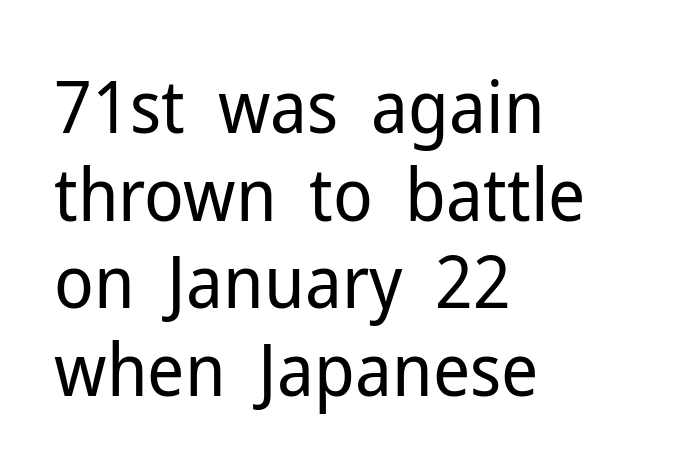
Q: Is the text bold? A: No.
Q: Is the text italic (slanted)? A: No, it is upright.
Q: Is the typeface a serif or a sans-serif typeface? A: Sans-serif.
Q: Is the text underlined? A: No.
Q: How is the paragraph aligned? A: Left-aligned.
Q: Is the spacing between letters normal or unusually wide? A: Normal.
Q: Width (condensed, normal, or wide)? A: Normal.
Q: Stroke contrast? A: Low.
Q: x-height? A: Medium.
Q: Monospaced? A: No.
